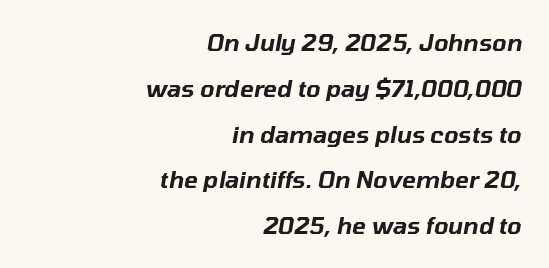
{"italic": "yes", "lean": "right", "slant_degrees": 10, "underline": "no", "align": "right", "line_spacing": "loose", "line_spacing_ratio": 1.99, "letter_spacing": "normal", "letter_spacing_em": 0.0, "glyph_px": 23}
